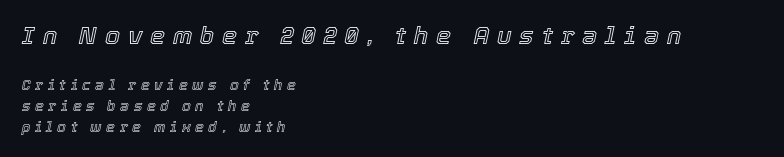
Q: Is the text italic (slanted)? A: Yes, it leans right by about 12 degrees.
Q: Is the text underlined? A: No.
Q: How is the paragraph aligned? A: Left-aligned.
Q: Is the spacing between letters normal or unusually wide? A: Unusually wide.
Q: Is the spacing between lines tight, normal or loose? A: Normal.
Q: Which block of text is set in a larger size, the first (top) or the second (bottom)? A: The first (top) one.
